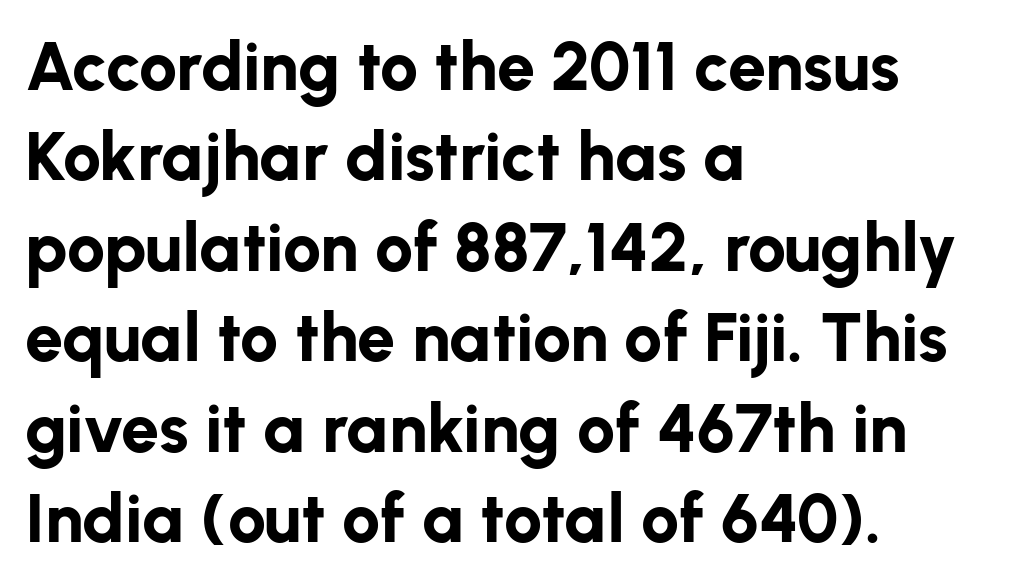
A classic flush-left, rag-right setting is used for this passage. The letters are bold, with thick, heavy strokes. Classification — sans serif. The type is set solid horizontally, with unmodified tracking.
